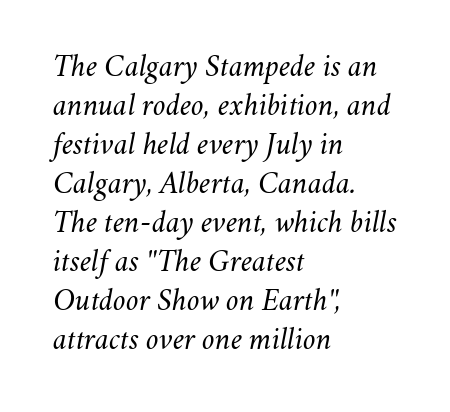
Q: Is the text bold? A: No.
Q: Is the text italic (slanted)? A: Yes, it leans right by about 11 degrees.
Q: Is the text underlined? A: No.
Q: How is the paragraph aligned? A: Left-aligned.
Q: Is the spacing between letters normal or unusually wide? A: Normal.
Q: Is the spacing between lines tight, normal or loose? A: Normal.
Q: Width (condensed, normal, or wide)? A: Normal.
Q: Stroke contrast? A: Medium.
Q: x-height? A: Small.
Q: Monospaced? A: No.
